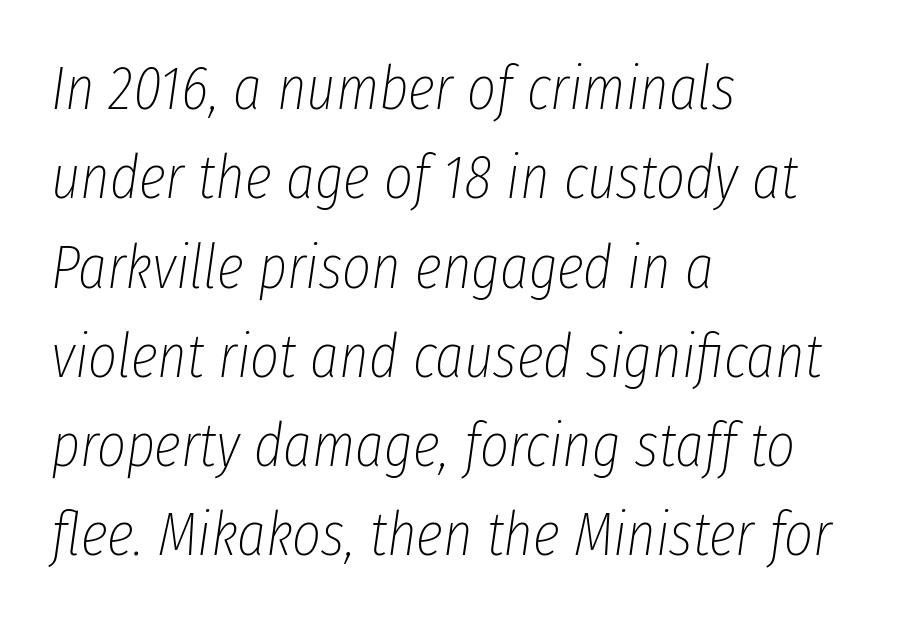
{"italic": "yes", "lean": "right", "slant_degrees": 8, "bold": "no", "weight": "thin", "width": "condensed", "stroke_contrast": "low", "x_height": "medium", "monospaced": "no", "underline": "no", "align": "left", "line_spacing": "normal", "line_spacing_ratio": 1.44, "letter_spacing": "normal", "letter_spacing_em": 0.0, "glyph_px": 62}
